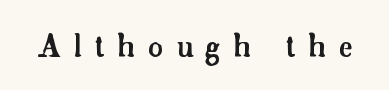
The type family on display is of the serif kind. Spacing verdict: proportional, widths tailored to each character. Lines of text with bare space underneath. The typography opts for an upright posture over an oblique one.
